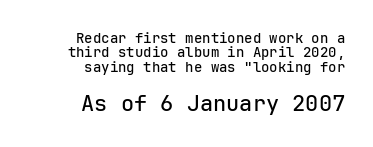
Q: Is the text italic (slanted)? A: No, it is upright.
Q: Is the text underlined? A: No.
Q: How is the paragraph aligned? A: Right-aligned.
Q: Is the spacing between letters normal or unusually wide? A: Normal.
Q: Is the spacing between lines tight, normal or loose? A: Tight.
Q: Which block of text is set in a larger size, the first (top) or the second (bottom)? A: The second (bottom) one.
